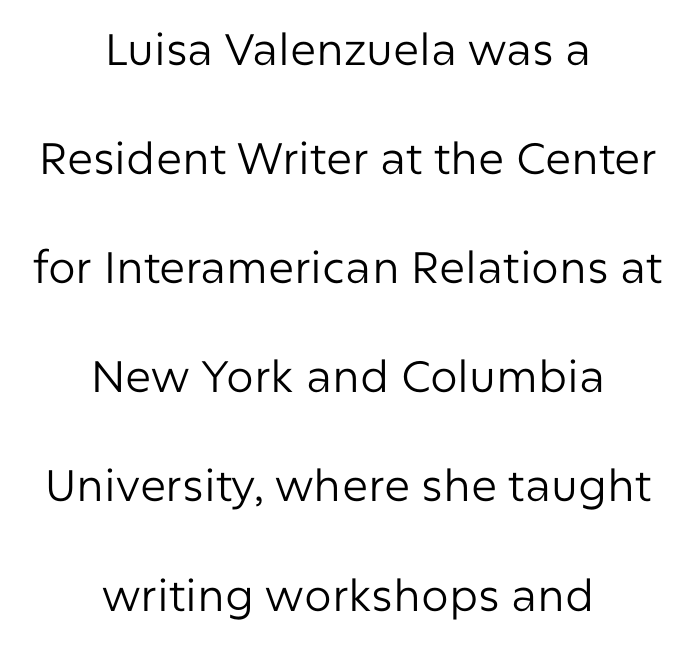
Notice how the passage keeps no hard edge, just a central spine. No word sits above an underline. You can tell it's not italic because the verticals are truly vertical. Think of a printed novel: that variable character pitch is what you see here. These glyphs show unthickened strokes, regular width or finer.
